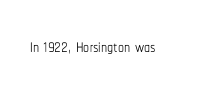
{"italic": "no", "bold": "no", "underline": "no", "letter_spacing": "normal", "letter_spacing_em": 0.0, "glyph_px": 24}
